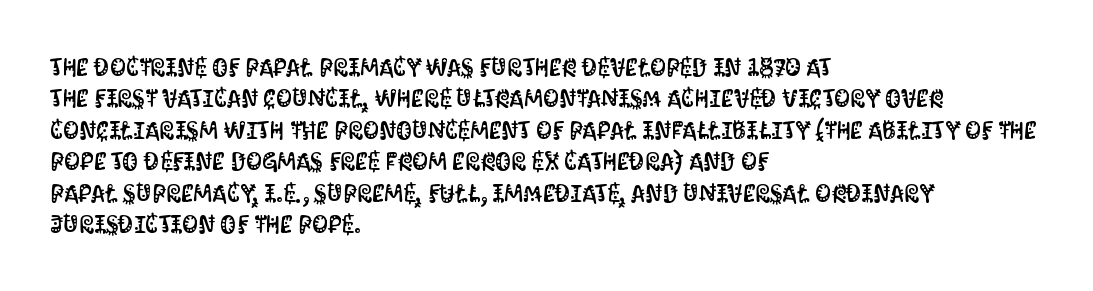
The space directly below the letters is spotless. Whoever set this chose a conventional vertical rhythm. The typesetter chose a ragged-right arrangement here. Posture: straight, roman, zero tilt. Standard letterfit; no display-style spreading of the glyphs.
